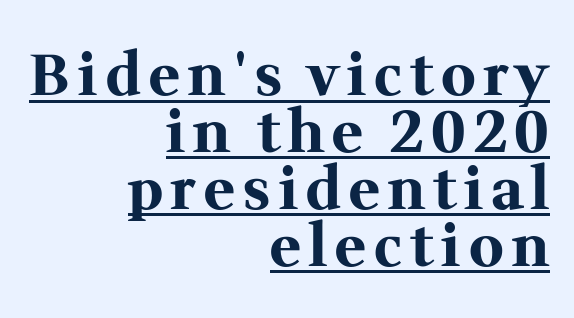
The image shows 58 px bold serif type, upright; set right-aligned, tight line spacing (0.98x), underlined; medium stroke contrast and a medium x-height.
